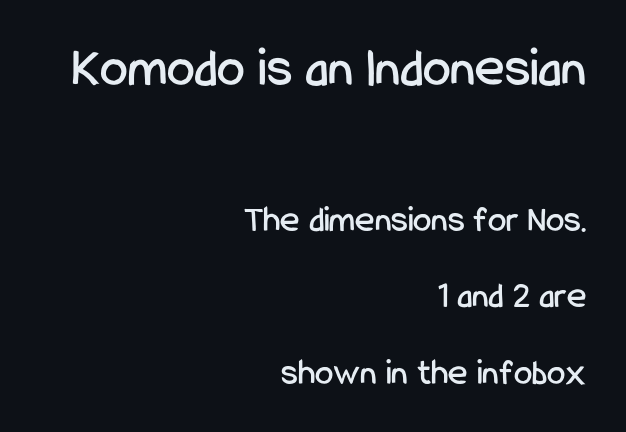
The image shows 56 px condensed sans-serif type, upright; set right-aligned, loose line spacing (2.07x), normal letter spacing, not underlined; the first (top) block is 1.51x larger; low stroke contrast and a medium x-height.
